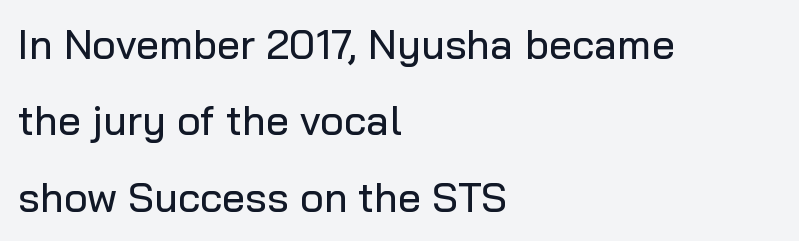
Posture: straight, roman, zero tilt. The typeface chosen for these lines omits serifs. This sample uses plain, unmodified letter spacing. Here the designer chose a conventional face with non-uniform glyph widths.
